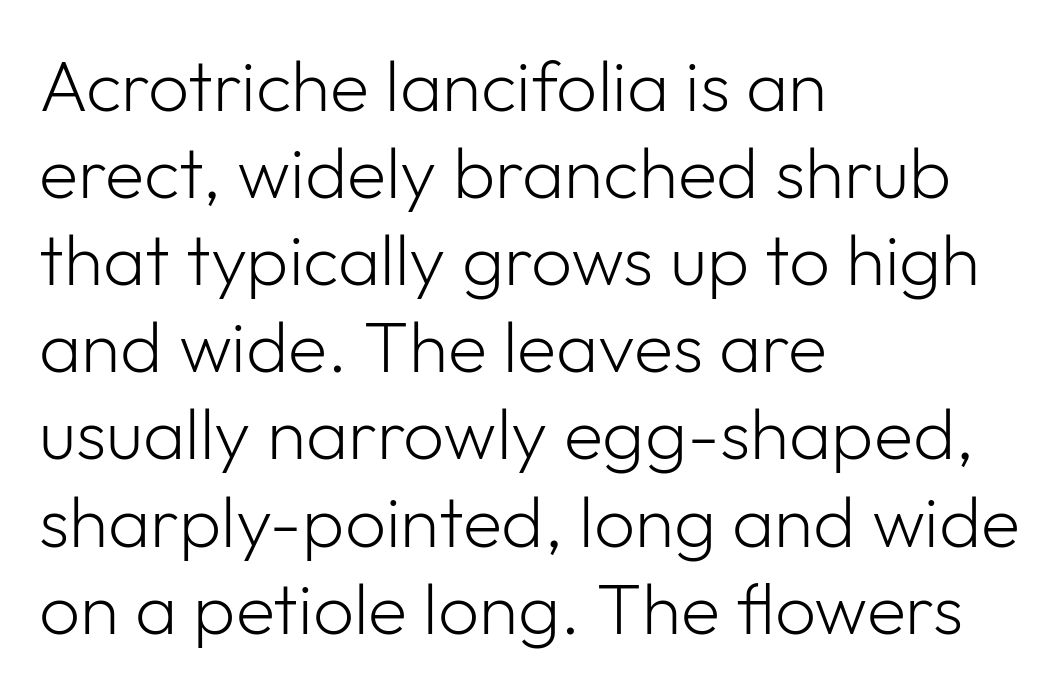
{"serif": "no", "italic": "no", "bold": "no", "weight": "light", "width": "normal", "stroke_contrast": "low", "x_height": "medium", "monospaced": "no", "underline": "no", "align": "left", "line_spacing_ratio": 1.21, "letter_spacing": "normal", "letter_spacing_em": 0.0, "glyph_px": 72}
